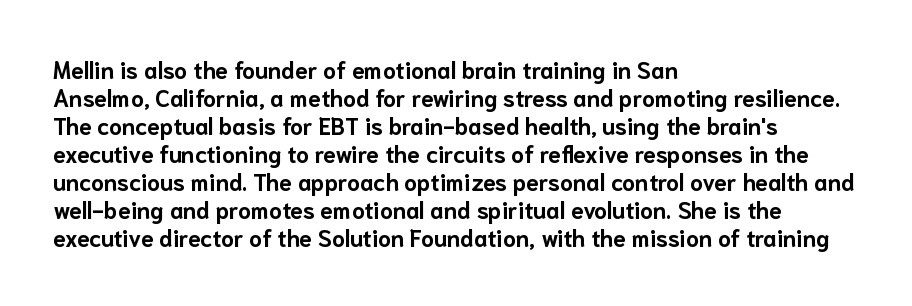
{"italic": "no", "bold": "yes", "underline": "no", "align": "left", "line_spacing_ratio": 1.22, "letter_spacing": "normal", "letter_spacing_em": 0.0, "glyph_px": 23}
